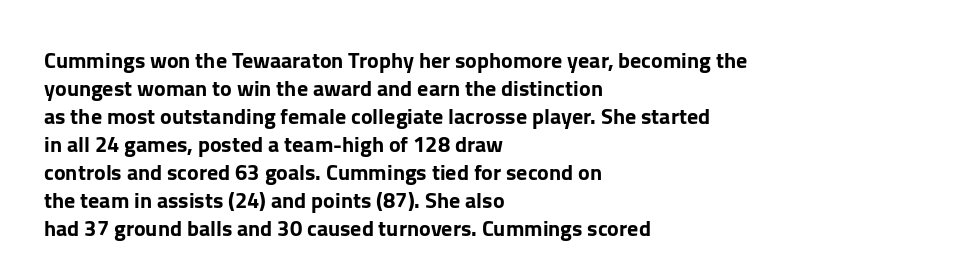
In terms of leading, this rendering sits right in the middle. Do the letters lean? They stand straight. These lines stack with their left ends in a neat column. The zone under the glyphs is completely vacant. The letters sit at their default tracking, neither squeezed nor spread.
